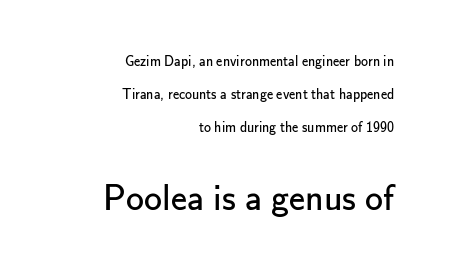
Q: Is the text bold? A: No.
Q: Is the text italic (slanted)? A: No, it is upright.
Q: Is the typeface a serif or a sans-serif typeface? A: Sans-serif.
Q: Is the text underlined? A: No.
Q: How is the paragraph aligned? A: Right-aligned.
Q: Is the spacing between letters normal or unusually wide? A: Normal.
Q: Is the spacing between lines tight, normal or loose? A: Loose.
Q: Which block of text is set in a larger size, the first (top) or the second (bottom)? A: The second (bottom) one.
Q: Width (condensed, normal, or wide)? A: Normal.
Q: Stroke contrast? A: Low.
Q: x-height? A: Small.
Q: Monospaced? A: No.
